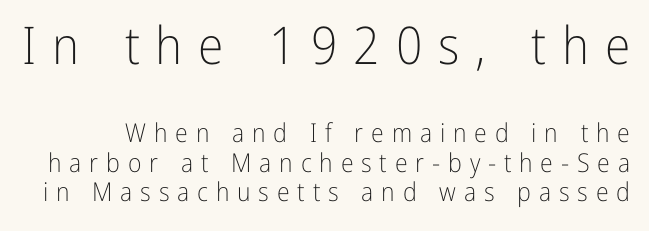
The image shows 52 px light, condensed sans-serif type, upright; set tight line spacing (1.13x), unusually wide letter spacing (+0.3 em), not underlined; the first (top) block is 2.0x larger; low stroke contrast and a medium x-height.
